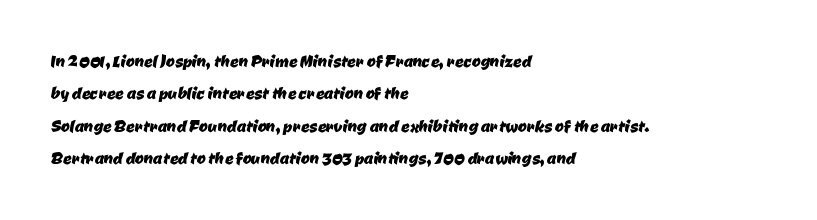
{"underline": "no", "align": "left", "line_spacing": "normal", "line_spacing_ratio": 1.54, "letter_spacing": "normal", "letter_spacing_em": 0.0, "glyph_px": 21}
